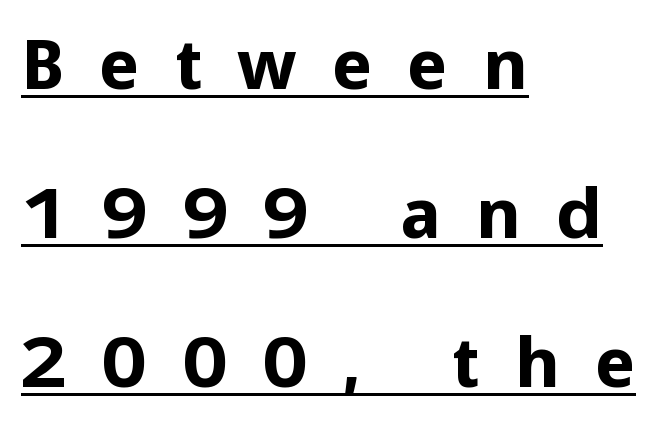
The image shows 70 px bold sans-serif type, upright; set left-aligned, loose line spacing (2.13x), unusually wide letter spacing (+0.49 em), underlined; low stroke contrast and a medium x-height.
